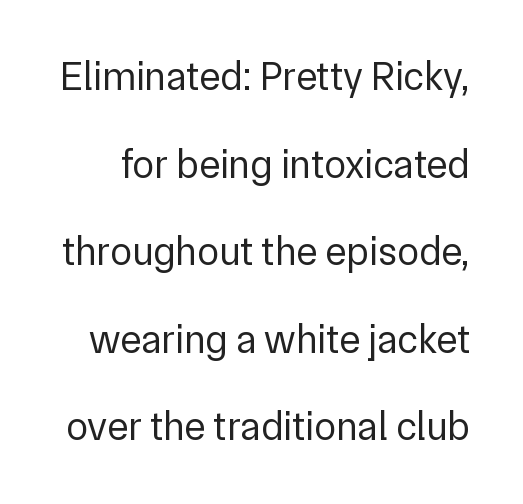
{"serif": "no", "italic": "no", "bold": "no", "weight": "regular", "width": "normal", "stroke_contrast": "low", "x_height": "medium", "monospaced": "no", "underline": "no", "line_spacing": "loose", "line_spacing_ratio": 2.19, "letter_spacing": "normal", "letter_spacing_em": 0.0, "glyph_px": 40}
